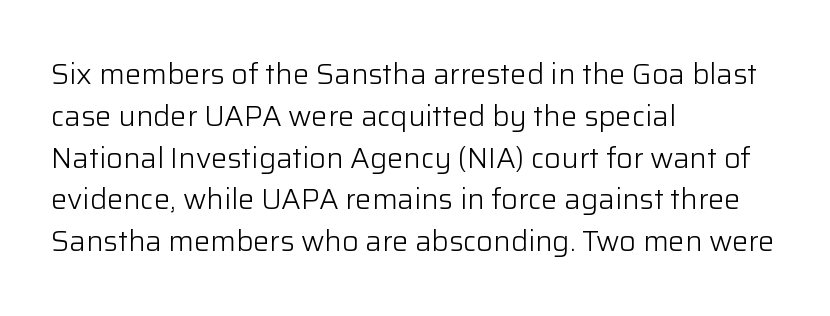
Tall strokes in this sample are plumb rather than angled. No feet cap the strokes, marking this as sans-serif type. Glance below the letters and you will spot only blank space. Every row of glyphs begins at an identical x-position on the left. The face used here is proportionally spaced, like ordinary book or web type. The letters sit at their default tracking, neither squeezed nor spread.
